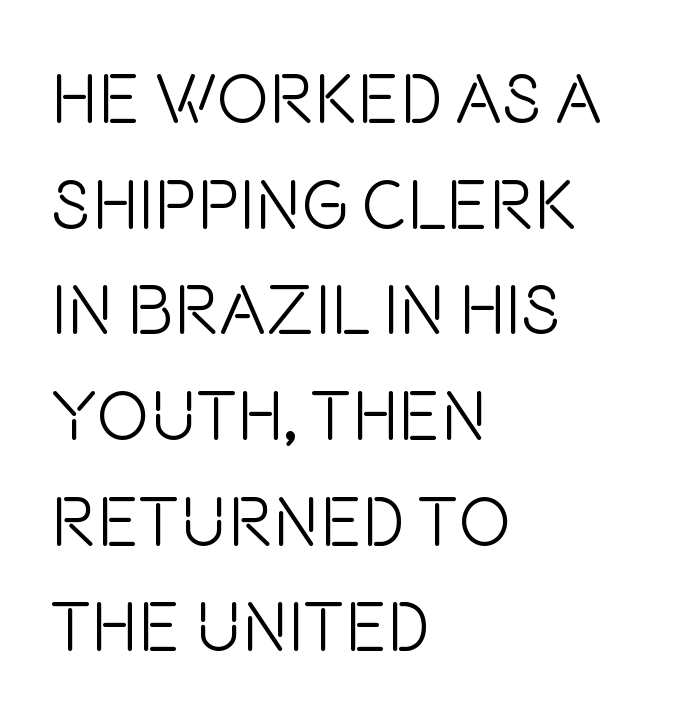
Q: Is the text bold? A: No.
Q: Is the text italic (slanted)? A: No, it is upright.
Q: Is the typeface a serif or a sans-serif typeface? A: Sans-serif.
Q: Is the text underlined? A: No.
Q: How is the paragraph aligned? A: Left-aligned.
Q: Is the spacing between letters normal or unusually wide? A: Normal.
Q: Is the spacing between lines tight, normal or loose? A: Normal.
Q: Width (condensed, normal, or wide)? A: Condensed.
Q: Stroke contrast? A: Low.
Q: x-height? A: Large.
Q: Monospaced? A: No.
